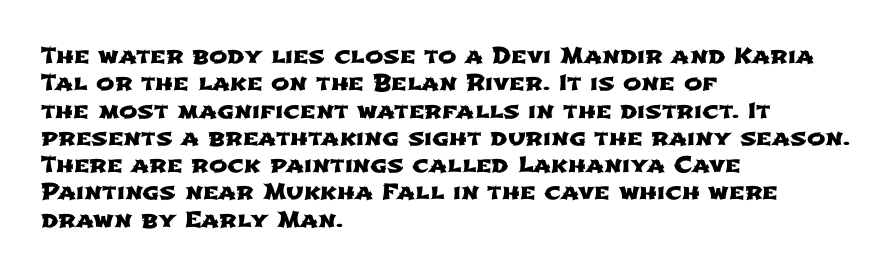
Q: Is the text underlined? A: No.
Q: How is the paragraph aligned? A: Left-aligned.
Q: Is the spacing between letters normal or unusually wide? A: Normal.
